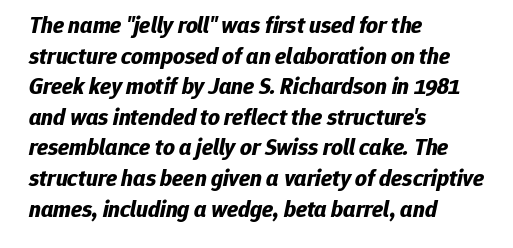
The image shows 23 px bold type, italic (leaning right); set left-aligned, normal line spacing (1.33x), normal letter spacing, not underlined.
